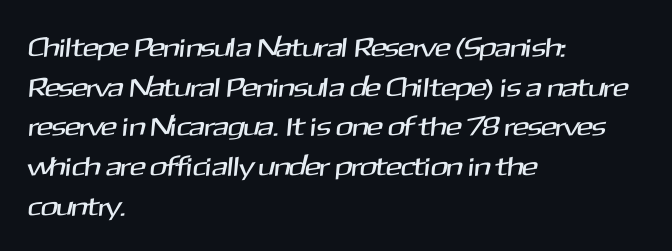
Leading matches the norm, producing a regular column. Honestly, the letter spacing is just normal — you wouldn't notice it. The space beneath each line is pristine and unruled. Every row of glyphs begins at an identical x-position on the left.
